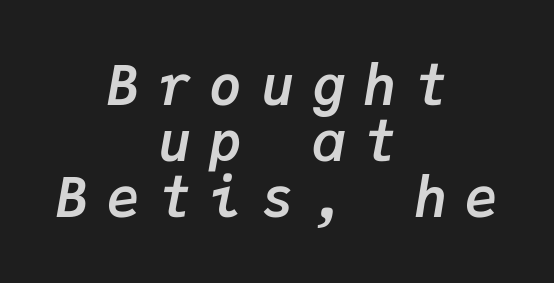
Q: Is the text bold? A: Yes.
Q: Is the text italic (slanted)? A: Yes, it leans right by about 9 degrees.
Q: Is the text underlined? A: No.
Q: How is the paragraph aligned? A: Centered.
Q: Is the spacing between letters normal or unusually wide? A: Unusually wide.
Q: Is the spacing between lines tight, normal or loose? A: Tight.
Q: Width (condensed, normal, or wide)? A: Normal.
Q: Stroke contrast? A: Low.
Q: x-height? A: Medium.
Q: Monospaced? A: Yes.
